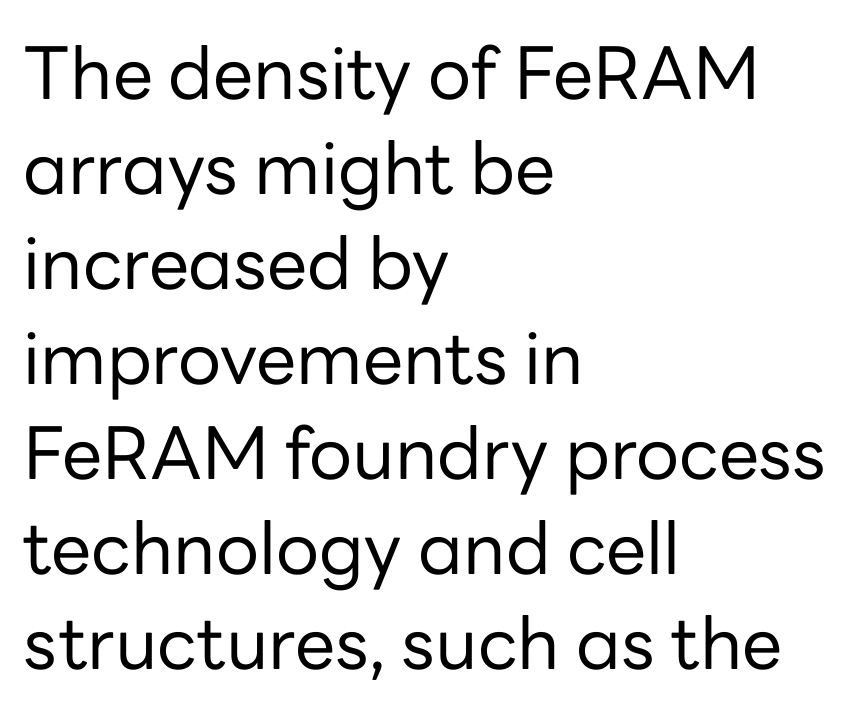
Q: Is the text bold? A: No.
Q: Is the text italic (slanted)? A: No, it is upright.
Q: Is the typeface a serif or a sans-serif typeface? A: Sans-serif.
Q: Is the text underlined? A: No.
Q: How is the paragraph aligned? A: Left-aligned.
Q: Is the spacing between letters normal or unusually wide? A: Normal.
Q: Is the spacing between lines tight, normal or loose? A: Normal.
Q: Width (condensed, normal, or wide)? A: Normal.
Q: Stroke contrast? A: Low.
Q: x-height? A: Medium.
Q: Monospaced? A: No.
